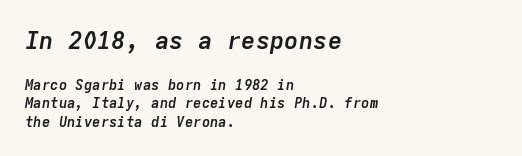
The rag falls on the right side of this text block. Vertical spacing — default. The letterforms sit shoulder to shoulder at normal distance. Anything drawn beneath the words? Only blank space. The designer gave the opening block more size than the closing block. Characters are canted at an angle relative to the baseline's perpendicular.
